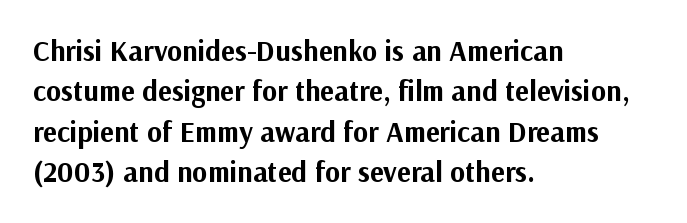
{"serif": "no", "italic": "no", "bold": "yes", "weight": "bold", "width": "normal", "stroke_contrast": "medium", "x_height": "medium", "monospaced": "no", "underline": "no", "align": "left", "line_spacing": "normal", "line_spacing_ratio": 1.39, "letter_spacing": "normal", "letter_spacing_em": 0.0, "glyph_px": 29}
